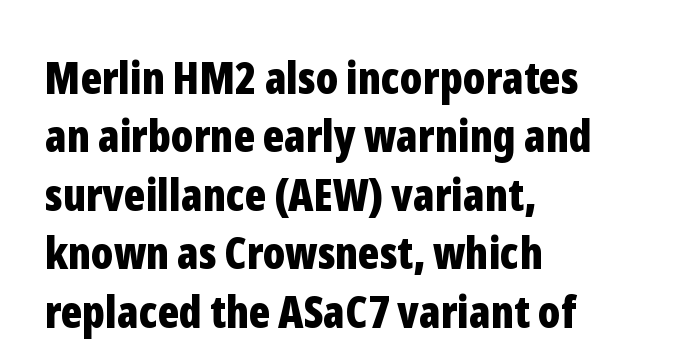
This is sans-serif lettering, the kind often seen on screens and signage. Is this a fixed-width face? No — the glyphs have proportional, varying widths. These lines carry a lot of weight — the face is fully bold. Baseline-to-baseline distance is the conventional proportion of letter height.
